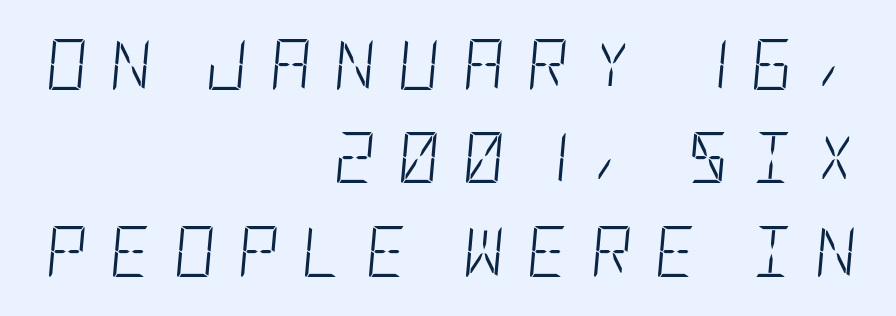
The image shows 51 px light, condensed type, italic (leaning right); set right-aligned, line spacing 1.83x, unusually wide letter spacing (+0.44 em), not underlined; low stroke contrast and a large x-height.
